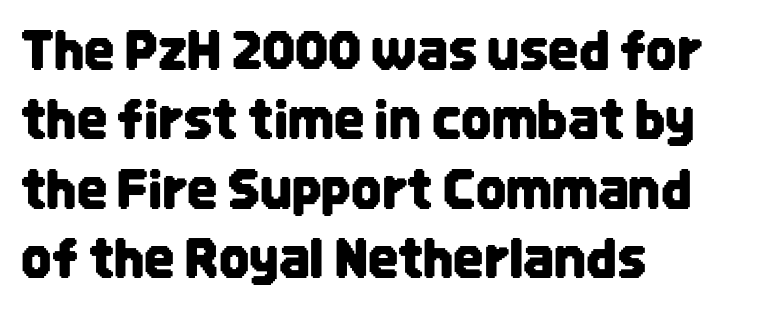
The image shows 53 px condensed sans-serif type, upright; set left-aligned, normal line spacing (1.31x), normal letter spacing, not underlined; low stroke contrast and a large x-height.
